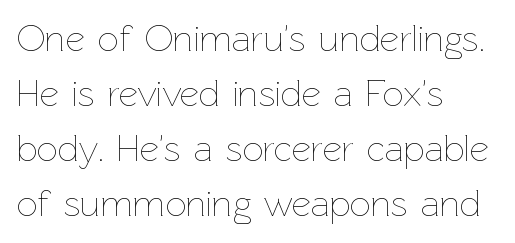
The image shows 37 px thin type, upright; set left-aligned, normal line spacing (1.49x), normal letter spacing, not underlined; low stroke contrast and a medium x-height.
